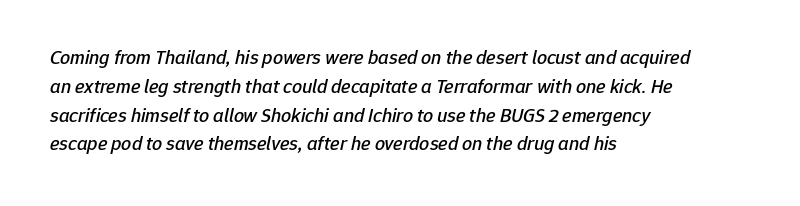
The image shows 20 px text type, italic (leaning right); set left-aligned, normal line spacing (1.44x), normal letter spacing, not underlined.
